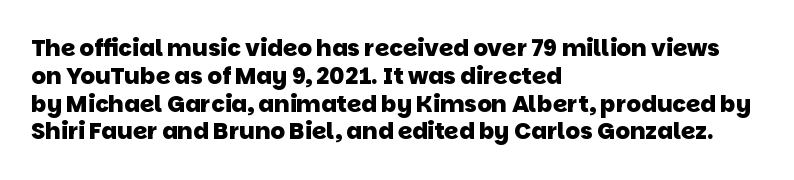
Just letters on the line, the space beneath them empty. Standard letterfit; no display-style spreading of the glyphs. Is the type bold? Yes — the strokes are clearly thick and heavy. The ragged edge is on the right, which tells us the setting is flush left.
